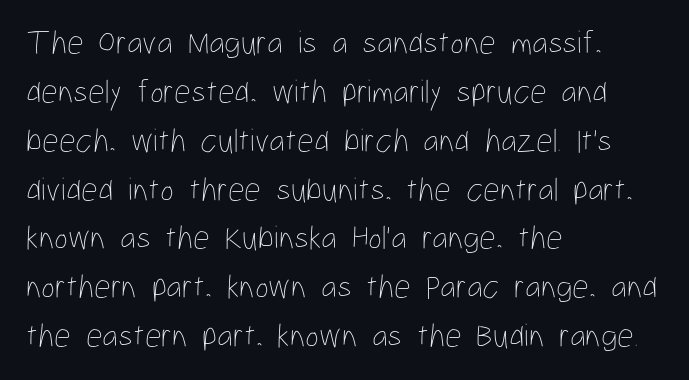
The image shows 33 px thin, condensed type, upright; set left-aligned, normal line spacing (1.48x), normal letter spacing, not underlined; low stroke contrast and a medium x-height.
